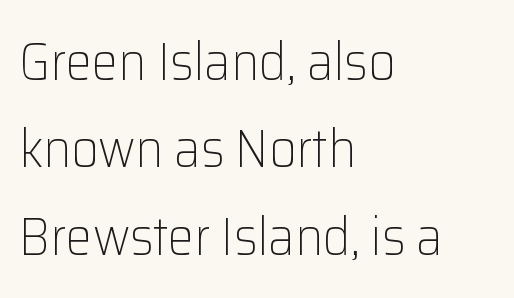
The image shows 53 px light sans-serif type, upright; set left-aligned, normal line spacing (1.65x), normal letter spacing, not underlined; low stroke contrast and a medium x-height.
